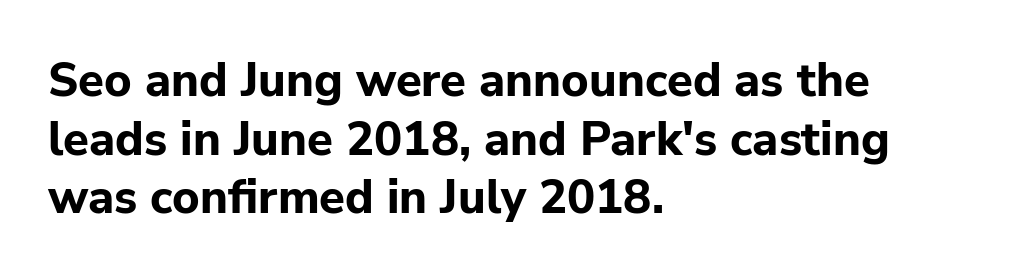
Q: Is the text bold? A: Yes.
Q: Is the text italic (slanted)? A: No, it is upright.
Q: Is the typeface a serif or a sans-serif typeface? A: Sans-serif.
Q: Is the text underlined? A: No.
Q: How is the paragraph aligned? A: Left-aligned.
Q: Is the spacing between letters normal or unusually wide? A: Normal.
Q: Is the spacing between lines tight, normal or loose? A: Normal.
Q: Width (condensed, normal, or wide)? A: Normal.
Q: Stroke contrast? A: Low.
Q: x-height? A: Medium.
Q: Monospaced? A: No.
